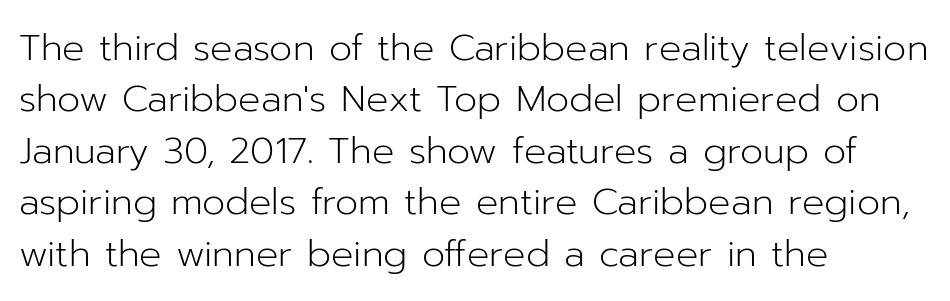
Ascenders rise straight up at ninety degrees. The typeface has the unassuming heft of standard copy or less. Do the characters align in a grid? No, the font is proportional. The horizontal fit of the characters is conventional and even. This rendering employs a face without finishing strokes, i.e., a sans-serif.
